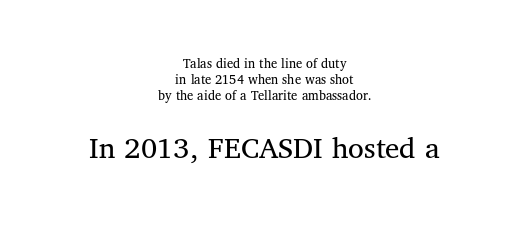
Q: Is the text bold? A: No.
Q: Is the text italic (slanted)? A: No, it is upright.
Q: Is the typeface a serif or a sans-serif typeface? A: Serif.
Q: Is the text underlined? A: No.
Q: How is the paragraph aligned? A: Centered.
Q: Is the spacing between letters normal or unusually wide? A: Normal.
Q: Which block of text is set in a larger size, the first (top) or the second (bottom)? A: The second (bottom) one.
Q: Width (condensed, normal, or wide)? A: Normal.
Q: Stroke contrast? A: Medium.
Q: x-height? A: Medium.
Q: Monospaced? A: No.
